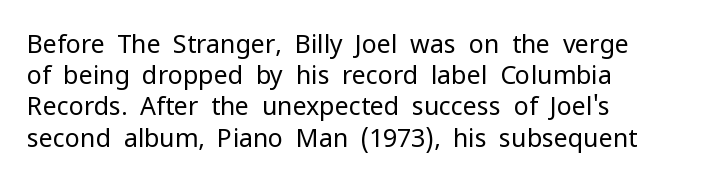
Q: Is the text bold? A: No.
Q: Is the text italic (slanted)? A: No, it is upright.
Q: Is the text underlined? A: No.
Q: How is the paragraph aligned? A: Left-aligned.
Q: Is the spacing between letters normal or unusually wide? A: Normal.
Q: Is the spacing between lines tight, normal or loose? A: Normal.
